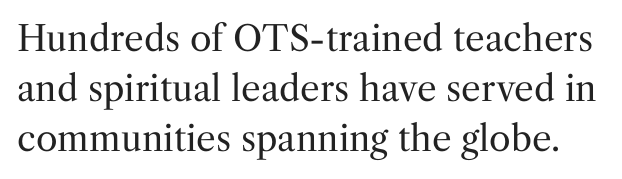
{"serif": "yes", "italic": "no", "bold": "no", "weight": "regular", "width": "normal", "stroke_contrast": "medium", "x_height": "medium", "monospaced": "no", "underline": "no", "line_spacing": "normal", "line_spacing_ratio": 1.43, "letter_spacing": "normal", "letter_spacing_em": 0.0, "glyph_px": 35}
